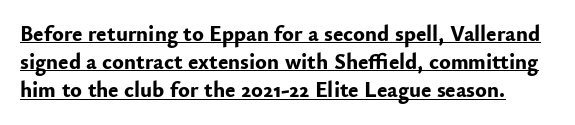
Pretty heavy lettering here — definitely bold. In terms of leading, this rendering sits right in the middle. Compared with undecorated copy, this sample adds a rule below the words. Nothing unusual about the tracking: characters are spaced as the font intends. Designer's note — italics off, roman on.
